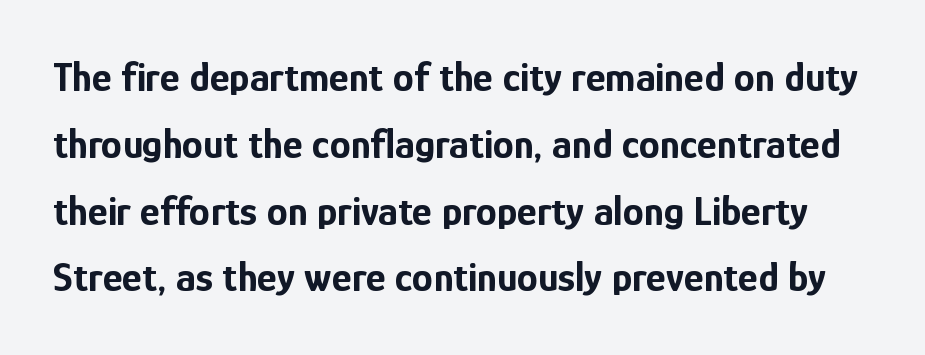
The image shows 42 px bold, condensed sans-serif type, upright; set normal line spacing (1.59x), normal letter spacing, not underlined; low stroke contrast and a medium x-height.
